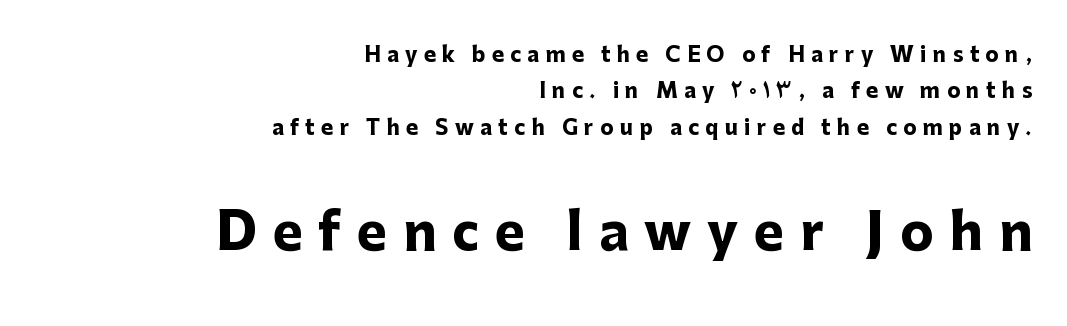
Q: Is the text bold? A: Yes.
Q: Is the text italic (slanted)? A: No, it is upright.
Q: Is the typeface a serif or a sans-serif typeface? A: Sans-serif.
Q: Is the text underlined? A: No.
Q: How is the paragraph aligned? A: Right-aligned.
Q: Is the spacing between letters normal or unusually wide? A: Unusually wide.
Q: Which block of text is set in a larger size, the first (top) or the second (bottom)? A: The second (bottom) one.
Q: Width (condensed, normal, or wide)? A: Normal.
Q: Stroke contrast? A: Low.
Q: x-height? A: Medium.
Q: Monospaced? A: No.
